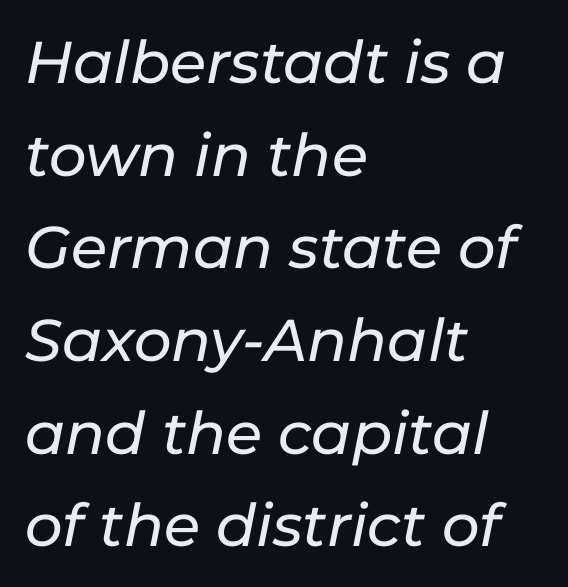
The image shows 59 px text type, italic (leaning right); set left-aligned, normal line spacing (1.57x), normal letter spacing, not underlined; low stroke contrast and a medium x-height.
